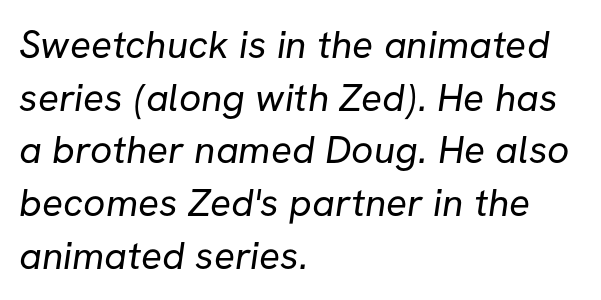
Nothing heavy about these letters — not bold at all. Spacing verdict: proportional, widths tailored to each character. Compared with typical paragraphs, the rows here are spaced about the same. Honestly, there is no underline to notice here at all. The letterforms sit shoulder to shoulder at normal distance. This is sans-serif lettering, the kind often seen on screens and signage.
